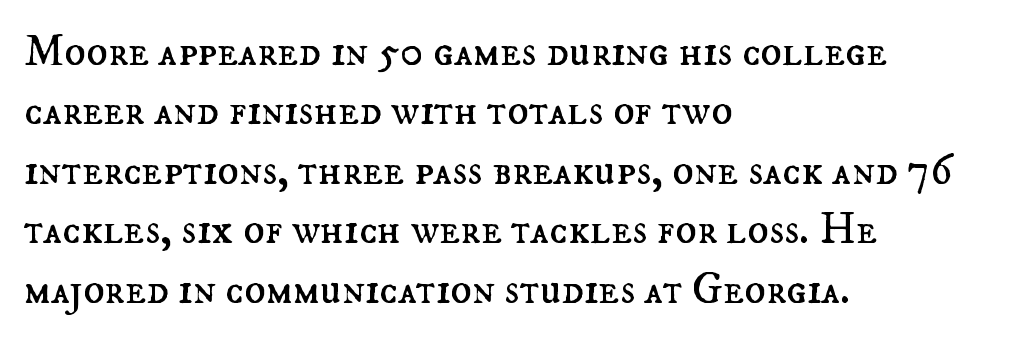
Q: Is the text bold? A: No.
Q: Is the text italic (slanted)? A: No, it is upright.
Q: Is the text underlined? A: No.
Q: How is the paragraph aligned? A: Left-aligned.
Q: Is the spacing between letters normal or unusually wide? A: Normal.
Q: Is the spacing between lines tight, normal or loose? A: Normal.
Q: Width (condensed, normal, or wide)? A: Normal.
Q: Stroke contrast? A: Medium.
Q: x-height? A: Small.
Q: Monospaced? A: No.
